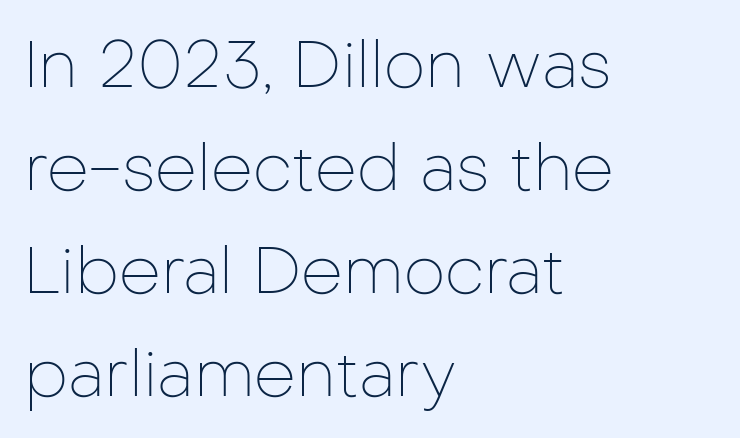
Words appear dense and cohesive because spacing is normal. The text was rendered using a sans face with plain stroke endings. How would I describe the line gaps? Plain and ordinary. These lines were composed using upright roman letters. Nobody drew a line under any word here.
